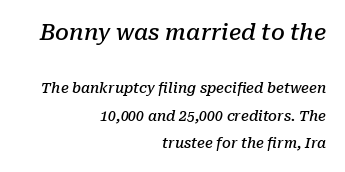
The tracking reads as untouched default to a designer's eye. Style check: oblique. Successive baselines arrive slowly, with a big drop between each. Compared with a flush-left layout, this one pins lines to the opposite, right side. Clear beneath every line of the passage. Character size in the leading block exceeds that of the trailing block.
